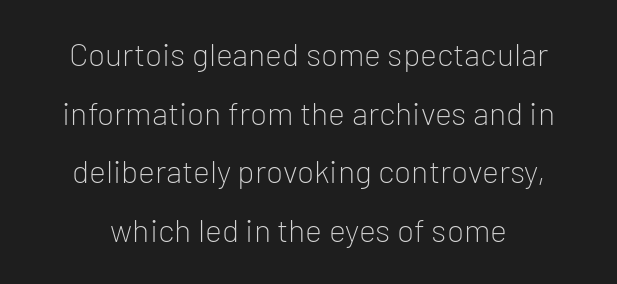
{"serif": "no", "italic": "no", "bold": "no", "weight": "light", "width": "normal", "stroke_contrast": "low", "x_height": "medium", "monospaced": "no", "underline": "no", "line_spacing_ratio": 1.83, "letter_spacing": "normal", "letter_spacing_em": 0.0, "glyph_px": 32}
